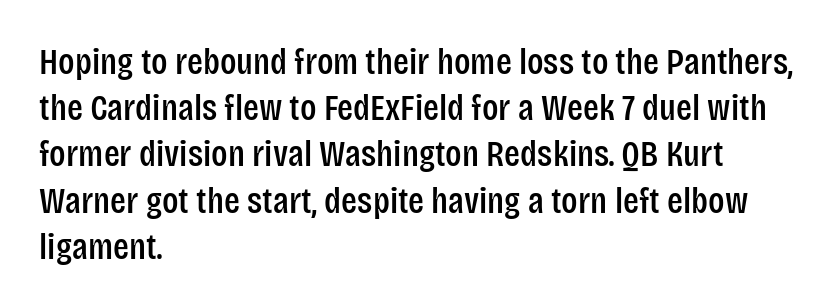
Q: Is the text italic (slanted)? A: No, it is upright.
Q: Is the typeface a serif or a sans-serif typeface? A: Sans-serif.
Q: Is the text underlined? A: No.
Q: How is the paragraph aligned? A: Left-aligned.
Q: Is the spacing between letters normal or unusually wide? A: Normal.
Q: Is the spacing between lines tight, normal or loose? A: Normal.
Q: Width (condensed, normal, or wide)? A: Condensed.
Q: Stroke contrast? A: Low.
Q: x-height? A: Large.
Q: Monospaced? A: No.
